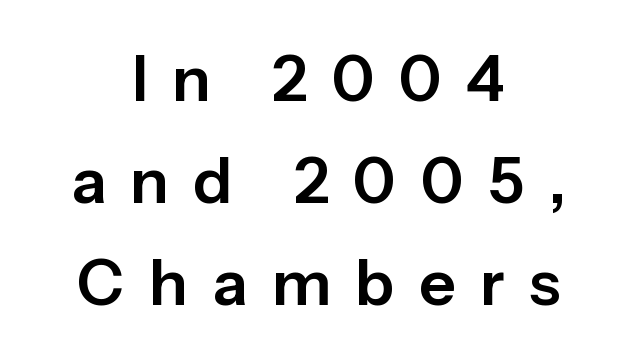
This sample uses a sans-serif face. A typesetter would call this proportional, since set widths differ per character. Ordinary non-slanted type is in use. Evenly set lines give the paragraph a standard silhouette. Unmarked baselines from the first word to the last. The setting favours the middle, as headings and verse often do.
